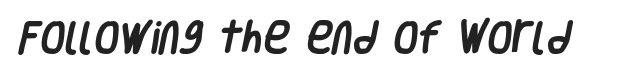
The image shows 36 px condensed sans-serif type; set normal letter spacing, not underlined; low stroke contrast and a large x-height.
